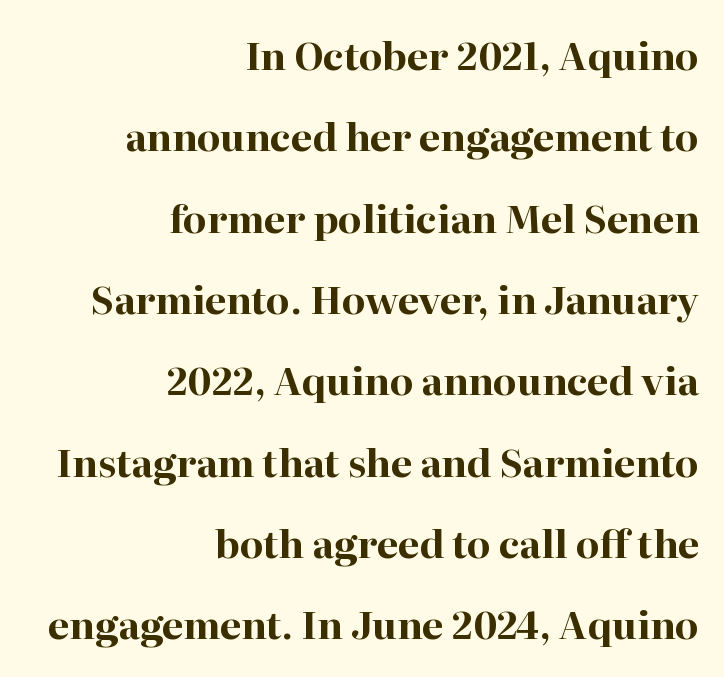
The image shows 38 px bold serif type, upright; set right-aligned, loose line spacing (2.14x), normal letter spacing, not underlined; high stroke contrast and a medium x-height.
